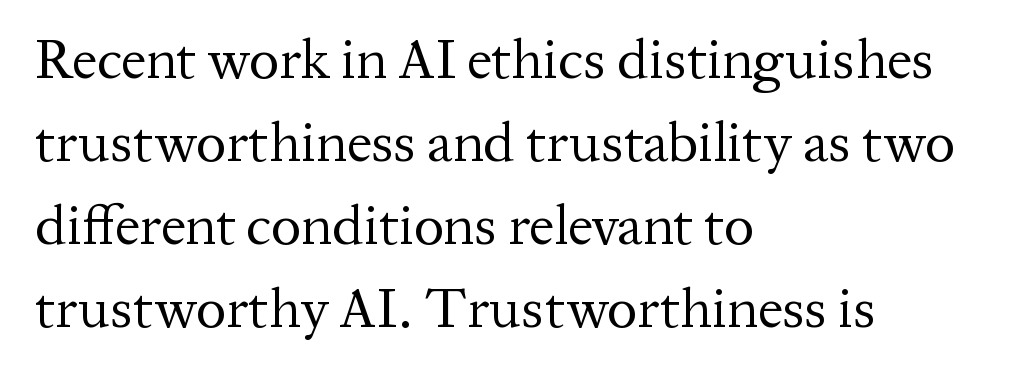
Q: Is the text bold? A: No.
Q: Is the text italic (slanted)? A: No, it is upright.
Q: Is the typeface a serif or a sans-serif typeface? A: Serif.
Q: Is the text underlined? A: No.
Q: How is the paragraph aligned? A: Left-aligned.
Q: Is the spacing between letters normal or unusually wide? A: Normal.
Q: Is the spacing between lines tight, normal or loose? A: Normal.
Q: Width (condensed, normal, or wide)? A: Normal.
Q: Stroke contrast? A: Medium.
Q: x-height? A: Medium.
Q: Monospaced? A: No.
